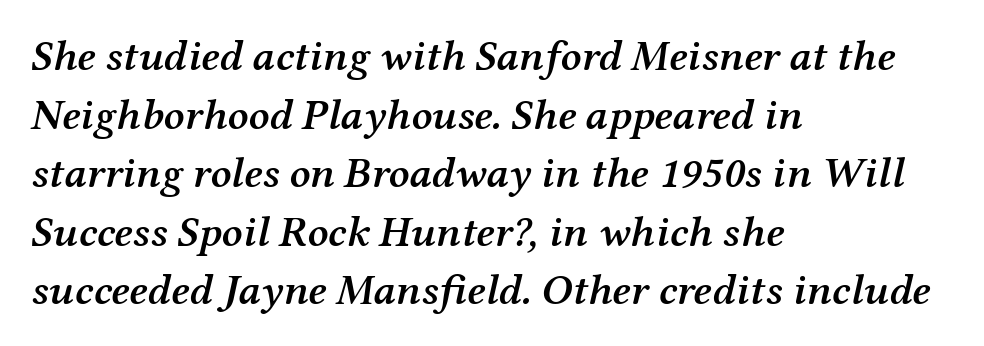
The lines in this sample share a left origin and differ only in where they stop. Summary of weight: moderately heavy, a semibold. If you measured baseline to baseline, you'd find a middling distance. Caption: standard tracking, unaltered. A serif font was chosen for this passage. Underlining? Definitely not there.
